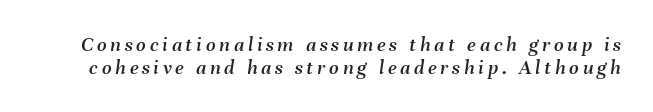
Q: Is the text italic (slanted)? A: Yes, it leans right by about 8 degrees.
Q: Is the text underlined? A: No.
Q: Is the spacing between lines tight, normal or loose? A: Tight.
